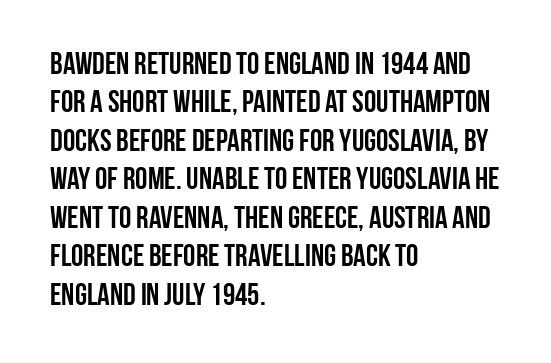
If you drew a ruler down the left edge, every line would touch it. Each letter's strokes conclude bluntly, with no projecting serifs. Think of a printed novel: that variable character pitch is what you see here. Plain, unruled lines of type. Nothing unusual about the tracking: characters are spaced as the font intends.
